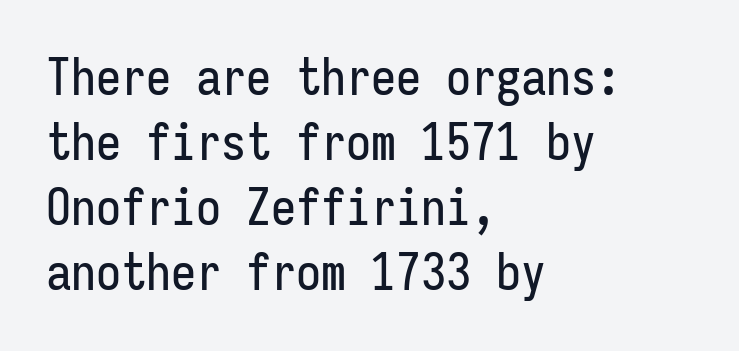
The image shows 50 px condensed sans-serif type, upright, monospaced; set left-aligned, normal line spacing (1.3x), normal letter spacing, not underlined; low stroke contrast and a medium x-height.
